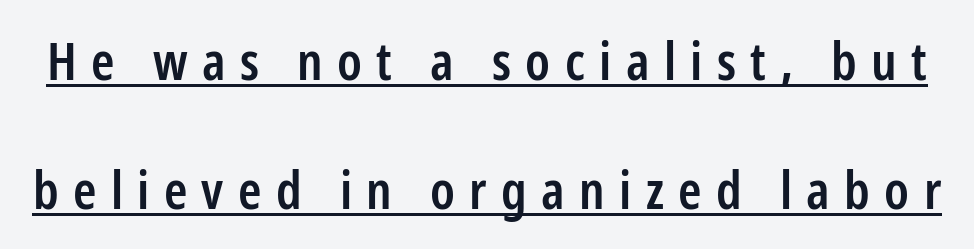
The image shows 53 px semibold, condensed sans-serif type, upright; set loose line spacing (2.44x), unusually wide letter spacing (+0.27 em), underlined; low stroke contrast and a medium x-height.
